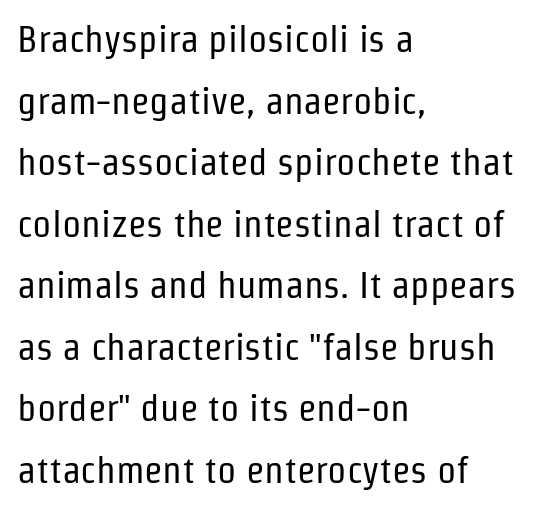
{"serif": "no", "italic": "no", "bold": "no", "weight": "regular", "width": "condensed", "stroke_contrast": "low", "x_height": "medium", "monospaced": "no", "underline": "no", "align": "left", "line_spacing": "normal", "line_spacing_ratio": 1.62, "letter_spacing": "normal", "letter_spacing_em": 0.0, "glyph_px": 38}
